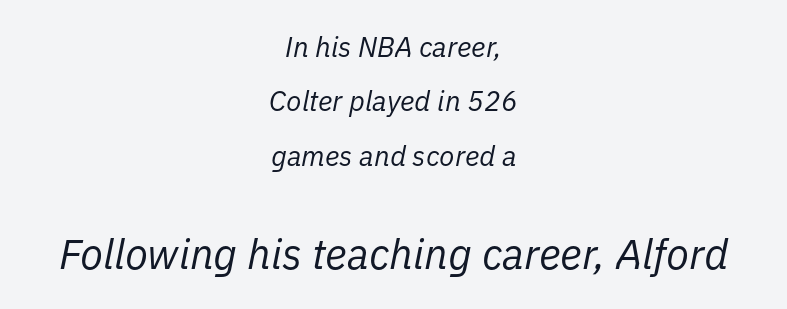
Think of a printed novel: that variable character pitch is what you see here. Each new line begins a long way beneath the previous one. Nothing unusual about the tracking: characters are spaced as the font intends. Heft: none added — not bold. The rendering enlarges the type as you move from the upper chunk to the lower.
